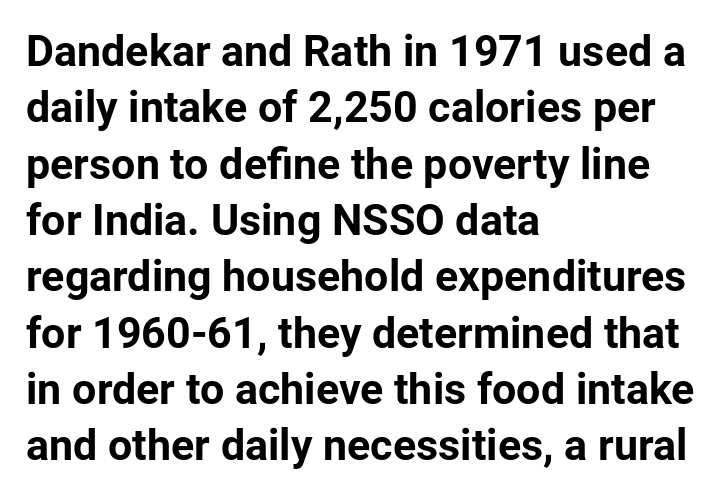
The image shows 43 px bold sans-serif type, upright; set left-aligned, normal line spacing (1.31x), normal letter spacing, not underlined; low stroke contrast and a medium x-height.
